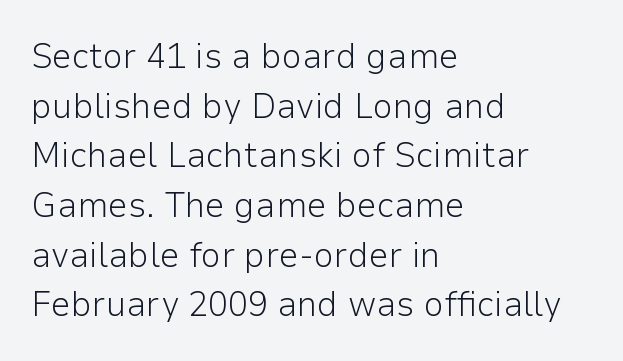
The image shows 36 px light sans-serif type, upright; set left-aligned, normal line spacing (1.38x), normal letter spacing, not underlined; low stroke contrast and a medium x-height.
